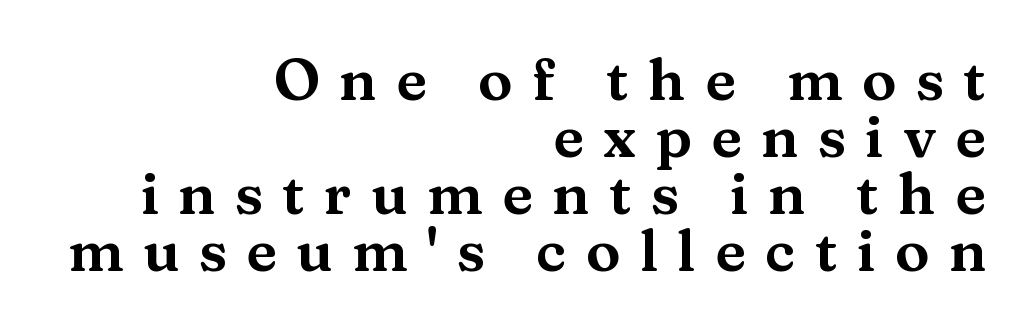
All the whitespace from short lines collects on the left. A typesetter would call this leading minimal, almost set solid. Any mark beneath the type? The region is blank. This sample uses an upright cut, with every glyph sitting square on the baseline. This sample has the flowing, uneven cadence of proportional lettering. What kind of face is this? One with serifs.
